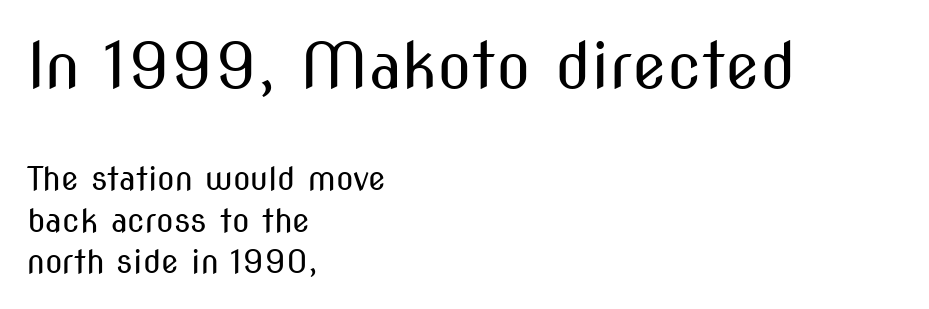
Q: Is the text bold? A: No.
Q: Is the text italic (slanted)? A: No, it is upright.
Q: Is the typeface a serif or a sans-serif typeface? A: Sans-serif.
Q: Is the text underlined? A: No.
Q: How is the paragraph aligned? A: Left-aligned.
Q: Is the spacing between letters normal or unusually wide? A: Normal.
Q: Is the spacing between lines tight, normal or loose? A: Normal.
Q: Which block of text is set in a larger size, the first (top) or the second (bottom)? A: The first (top) one.
Q: Width (condensed, normal, or wide)? A: Condensed.
Q: Stroke contrast? A: Medium.
Q: x-height? A: Medium.
Q: Monospaced? A: No.
